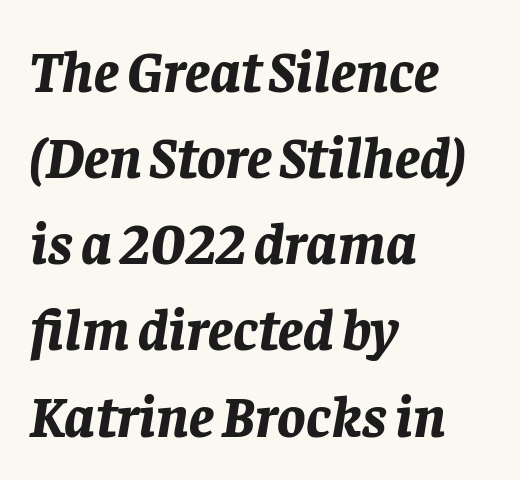
The image shows 59 px bold type, italic (leaning right); set left-aligned, normal line spacing (1.46x), normal letter spacing, not underlined; low stroke contrast and a large x-height.
